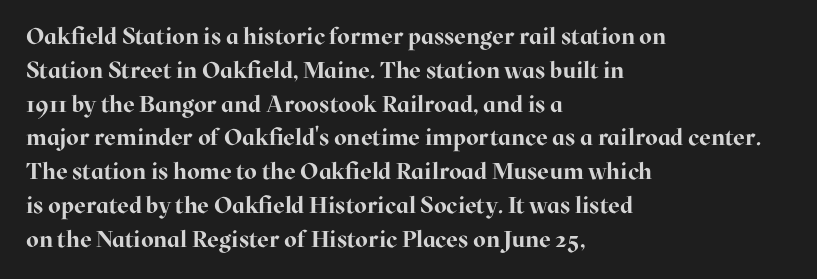
Q: Is the text bold? A: Yes.
Q: Is the text italic (slanted)? A: No, it is upright.
Q: Is the text underlined? A: No.
Q: How is the paragraph aligned? A: Left-aligned.
Q: Is the spacing between letters normal or unusually wide? A: Normal.
Q: Is the spacing between lines tight, normal or loose? A: Normal.
